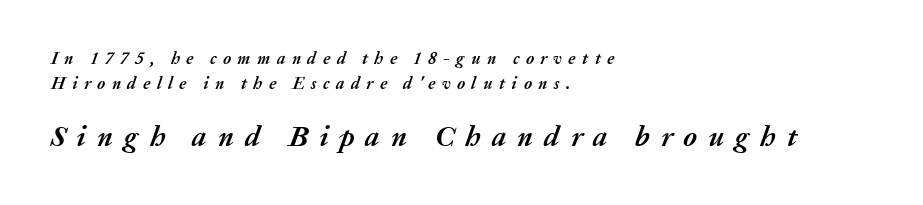
The image shows 29 px semibold type, italic (leaning right); set left-aligned, normal line spacing (1.46x), unusually wide letter spacing (+0.38 em), not underlined; the second (bottom) block is 1.71x larger; medium stroke contrast and a medium x-height.
